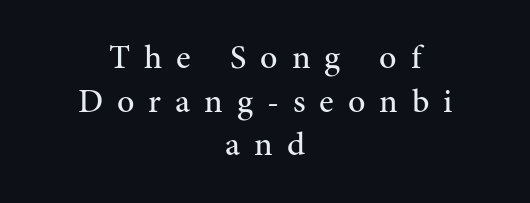
The passage shown is typed in a proportional face where columns would drift. Little horizontal feet cap the strokes, marking this as serif type. Tracking here is generous; glyphs stand well apart from one another. Evenly set lines give the paragraph a standard silhouette.
